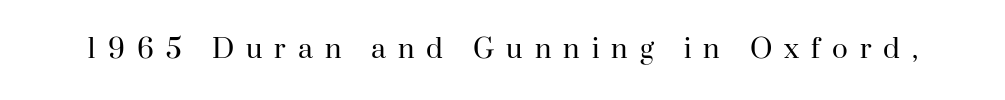
The image shows 26 px text type, upright; set unusually wide letter spacing (+0.46 em), not underlined.
